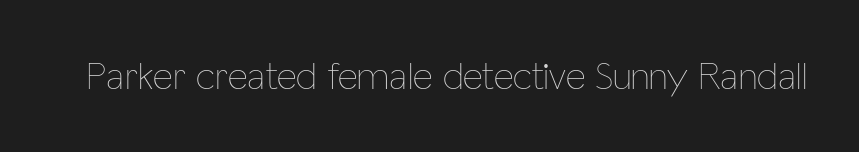
The image shows 39 px thin, condensed type, upright; set normal letter spacing, not underlined; low stroke contrast and a medium x-height.
